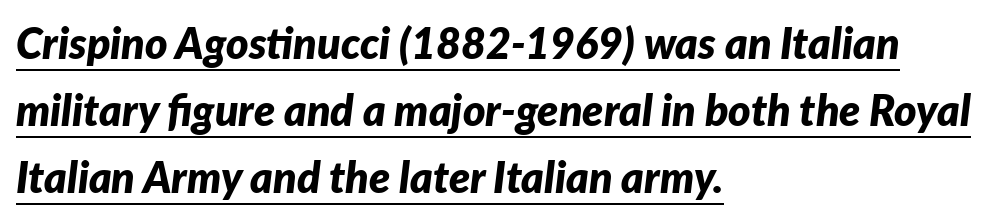
Reading down the block, your eye returns to a fixed left position each line. This block has exactly the height ordinary leading produces. The rendering uses a bold face; every stroke is thick and dark. You could not count columns in this text — the font is proportionally spaced. Nobody touched the tracking dial on this one.
